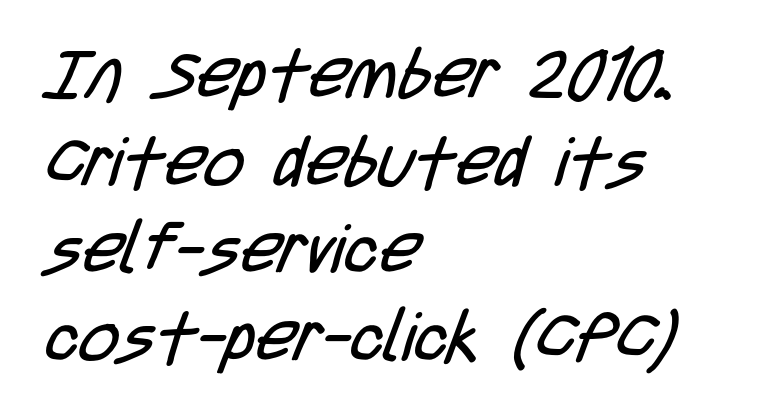
The image shows 69 px regular-weight, condensed sans-serif type; set left-aligned, normal line spacing (1.27x), normal letter spacing, not underlined; low stroke contrast and a large x-height.
